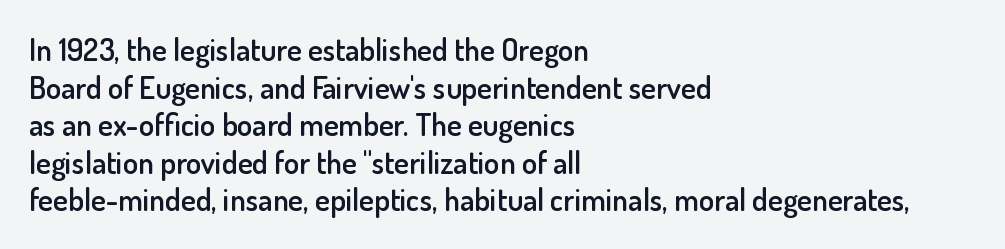
Q: Is the text bold? A: Semi-bold.
Q: Is the text italic (slanted)? A: No, it is upright.
Q: Is the typeface a serif or a sans-serif typeface? A: Sans-serif.
Q: Is the text underlined? A: No.
Q: How is the paragraph aligned? A: Left-aligned.
Q: Is the spacing between letters normal or unusually wide? A: Normal.
Q: Width (condensed, normal, or wide)? A: Normal.
Q: Stroke contrast? A: Low.
Q: x-height? A: Small.
Q: Monospaced? A: No.
